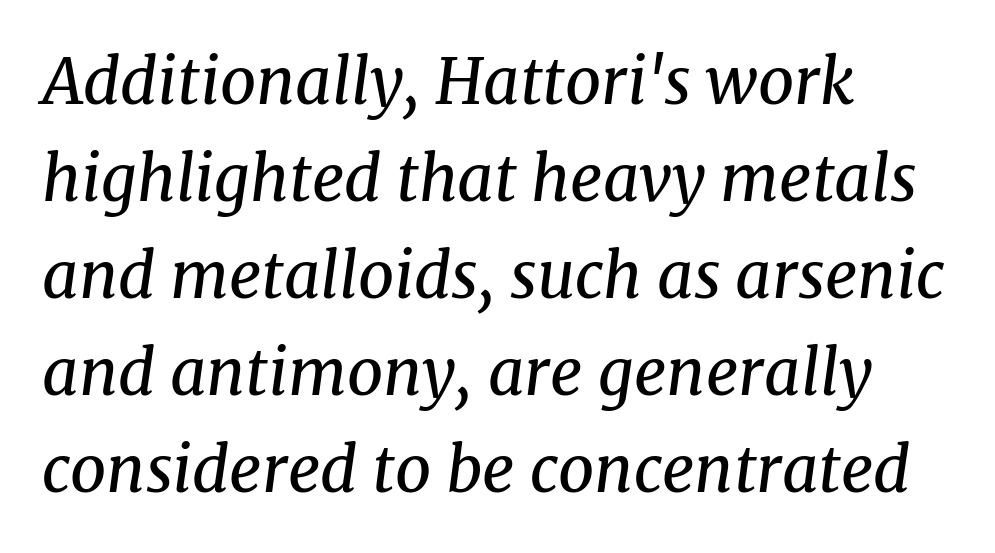
Q: Is the text bold? A: No.
Q: Is the text italic (slanted)? A: Yes, it leans right by about 8 degrees.
Q: Is the typeface a serif or a sans-serif typeface? A: Serif.
Q: Is the text underlined? A: No.
Q: How is the paragraph aligned? A: Left-aligned.
Q: Is the spacing between letters normal or unusually wide? A: Normal.
Q: Is the spacing between lines tight, normal or loose? A: Normal.
Q: Width (condensed, normal, or wide)? A: Normal.
Q: Stroke contrast? A: Medium.
Q: x-height? A: Medium.
Q: Monospaced? A: No.
